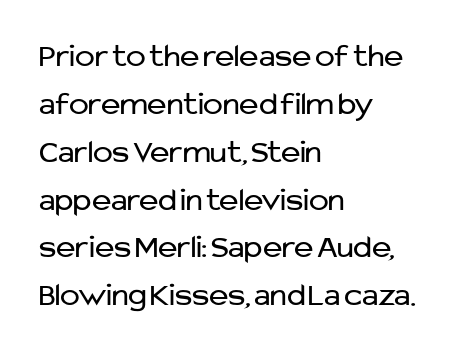
The image shows 33 px regular-weight sans-serif type, upright; set left-aligned, normal line spacing (1.45x), normal letter spacing, not underlined; low stroke contrast and a medium x-height.
